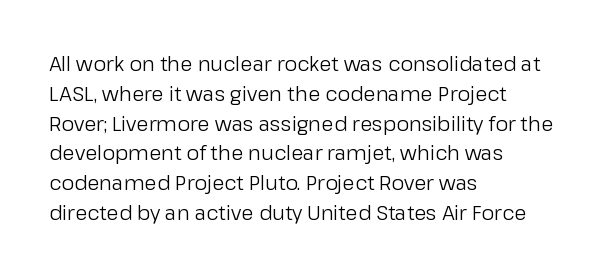
The image shows 20 px text type, upright; set left-aligned, normal line spacing (1.49x), normal letter spacing, not underlined.
